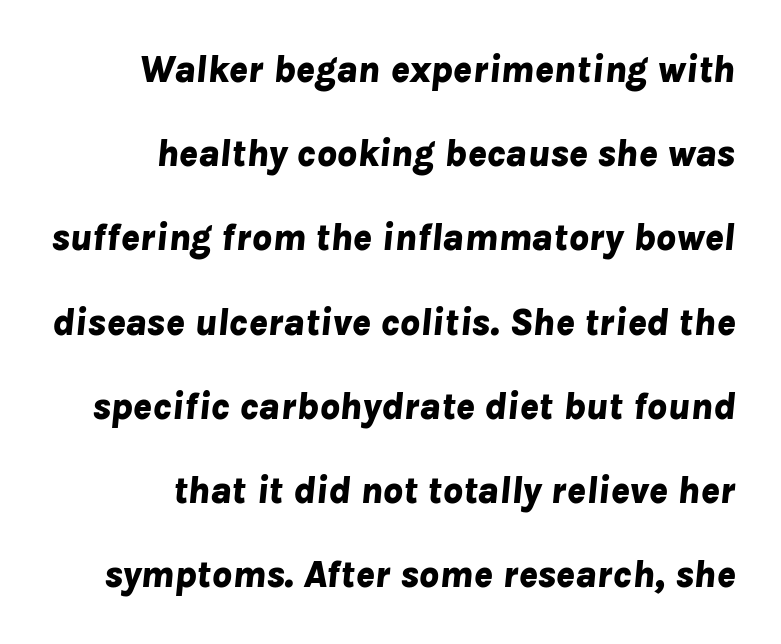
Q: Is the text bold? A: Yes.
Q: Is the text italic (slanted)? A: Yes, it leans right by about 8 degrees.
Q: Is the text underlined? A: No.
Q: How is the paragraph aligned? A: Right-aligned.
Q: Is the spacing between letters normal or unusually wide? A: Normal.
Q: Is the spacing between lines tight, normal or loose? A: Loose.
Q: Width (condensed, normal, or wide)? A: Normal.
Q: Stroke contrast? A: Low.
Q: x-height? A: Medium.
Q: Monospaced? A: No.
